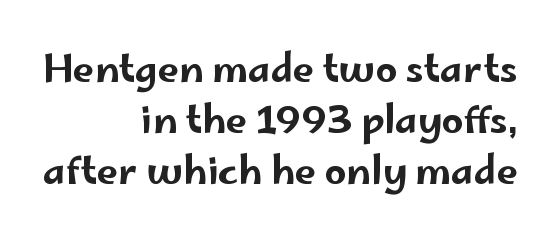
The image shows 38 px wide sans-serif type, upright; set right-aligned, normal line spacing (1.34x), normal letter spacing, not underlined; low stroke contrast and a small x-height.
